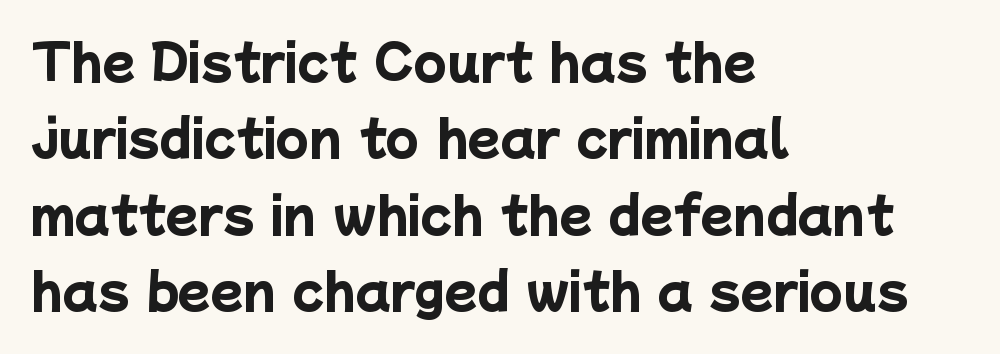
The line-height multiplier appears to be the usual default. Compared with an ordinary text face, these strokes are far heavier — a full bold. Examine the stroke ends and you'll find no serifs. Alignment: flush left.
